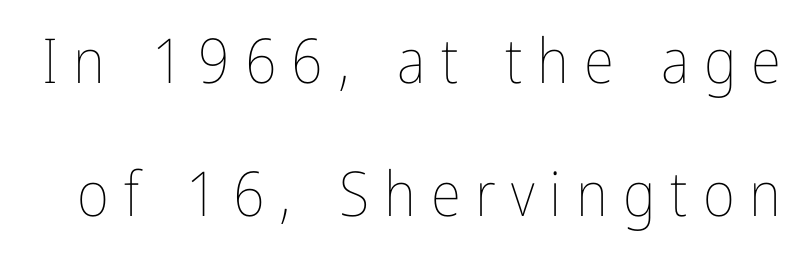
The image shows 62 px thin, condensed type, upright; set loose line spacing (2.14x), unusually wide letter spacing (+0.24 em), not underlined; low stroke contrast and a medium x-height.
